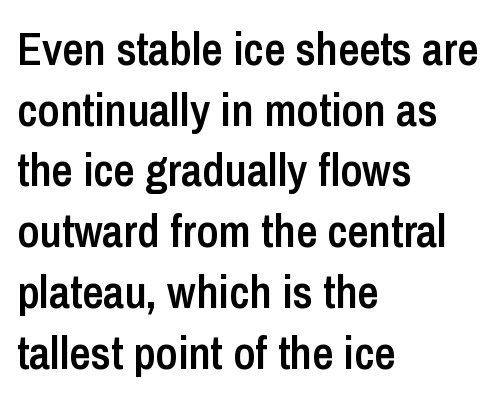
{"serif": "no", "italic": "no", "bold": "semi", "weight": "semibold", "width": "condensed", "stroke_contrast": "low", "x_height": "medium", "monospaced": "no", "underline": "no", "align": "left", "line_spacing": "normal", "line_spacing_ratio": 1.32, "letter_spacing": "normal", "letter_spacing_em": 0.0, "glyph_px": 46}
